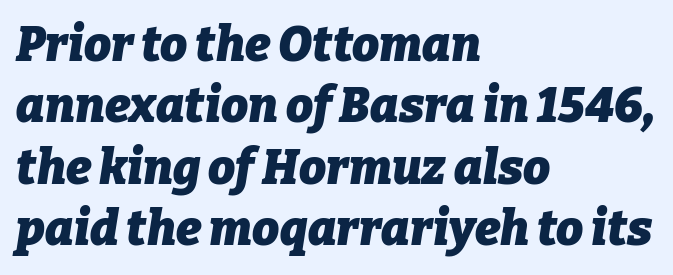
The passage shown stacks its lines at a standard gap. The horizontal fit of the characters is conventional and even. One-word summary of the alignment: left. Words float on clear page, feet unadorned.
